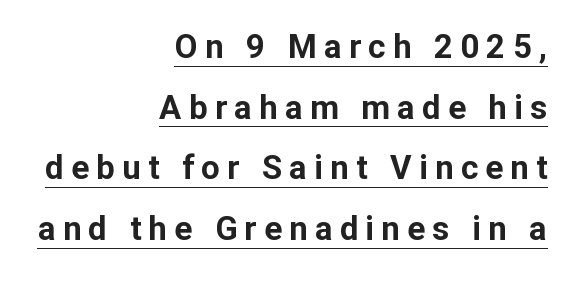
Q: Is the text bold? A: Yes.
Q: Is the text italic (slanted)? A: No, it is upright.
Q: Is the typeface a serif or a sans-serif typeface? A: Sans-serif.
Q: Is the text underlined? A: Yes.
Q: How is the paragraph aligned? A: Right-aligned.
Q: Is the spacing between letters normal or unusually wide? A: Unusually wide.
Q: Width (condensed, normal, or wide)? A: Normal.
Q: Stroke contrast? A: Low.
Q: x-height? A: Medium.
Q: Monospaced? A: No.
